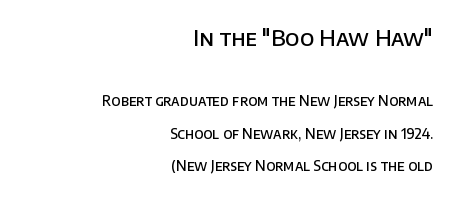
{"italic": "no", "bold": "semi", "underline": "no", "align": "right", "line_spacing": "loose", "line_spacing_ratio": 2.31, "letter_spacing": "normal", "letter_spacing_em": 0.0, "larger_block": "first", "size_ratio": 1.57, "glyph_px": 22}
